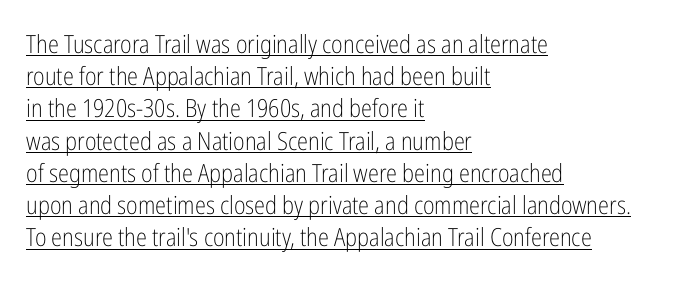
Q: Is the text bold? A: No.
Q: Is the text italic (slanted)? A: No, it is upright.
Q: Is the text underlined? A: Yes.
Q: How is the paragraph aligned? A: Left-aligned.
Q: Is the spacing between letters normal or unusually wide? A: Normal.
Q: Is the spacing between lines tight, normal or loose? A: Normal.
